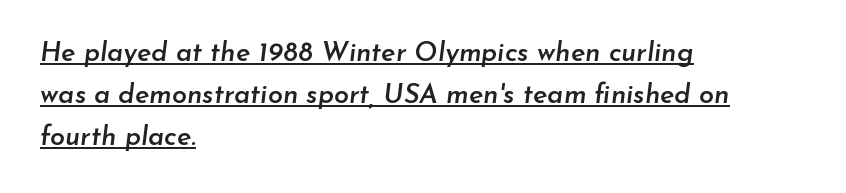
The font's italic variant was chosen for this text. A classic flush-left, rag-right setting is used for this passage. Characters follow at the spacing the type designer built in. Vertically, the passage feels balanced, rows spaced as you'd expect. Check the space under the baseline: a stroke is drawn there.
